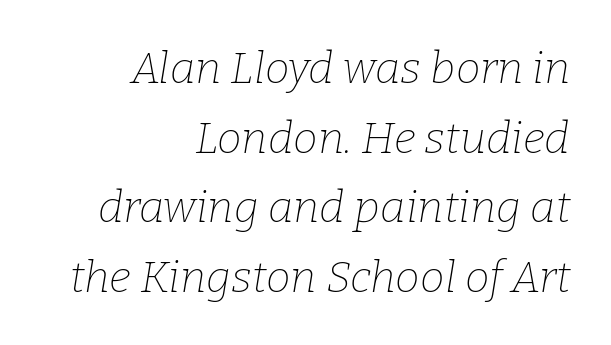
{"serif": "yes", "italic": "yes", "lean": "right", "slant_degrees": 9, "bold": "no", "weight": "thin", "width": "normal", "stroke_contrast": "low", "x_height": "medium", "monospaced": "no", "underline": "no", "align": "right", "line_spacing": "normal", "line_spacing_ratio": 1.58, "letter_spacing": "normal", "letter_spacing_em": 0.0, "glyph_px": 44}
